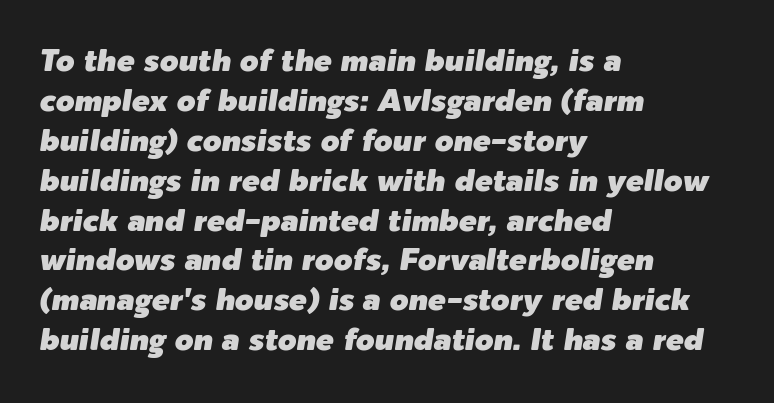
The image shows 30 px text type, italic (leaning right); set left-aligned, normal line spacing (1.33x), normal letter spacing, not underlined; low stroke contrast and a medium x-height.
